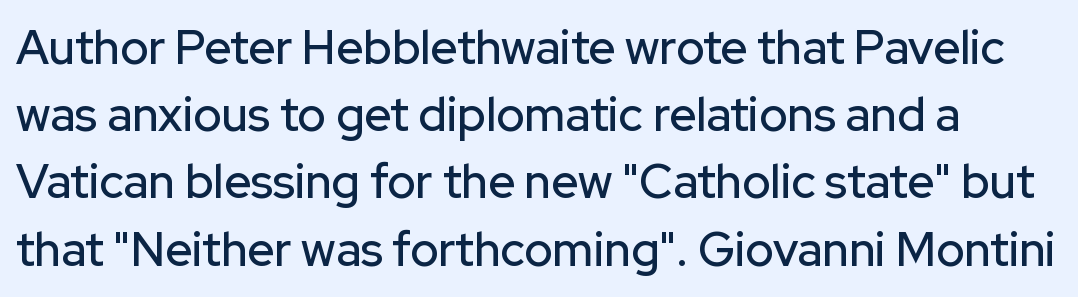
Q: Is the text italic (slanted)? A: No, it is upright.
Q: Is the typeface a serif or a sans-serif typeface? A: Sans-serif.
Q: Is the text underlined? A: No.
Q: Is the spacing between letters normal or unusually wide? A: Normal.
Q: Is the spacing between lines tight, normal or loose? A: Normal.
Q: Width (condensed, normal, or wide)? A: Normal.
Q: Stroke contrast? A: Low.
Q: x-height? A: Medium.
Q: Monospaced? A: No.
